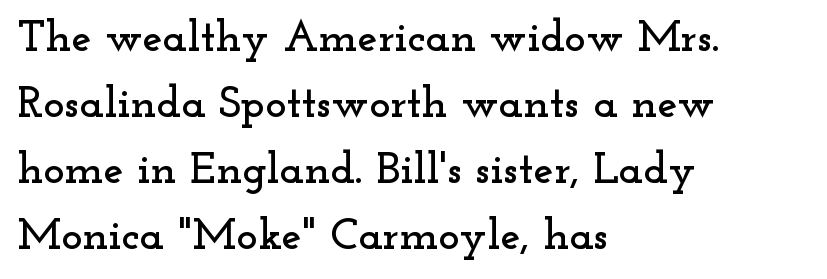
The strip under each line holds only bare page. Designer's note — italics off, roman on. Short note: letters normally spaced. Successive baselines arrive at the customary interval. Regarding serifs, this sample has them.
